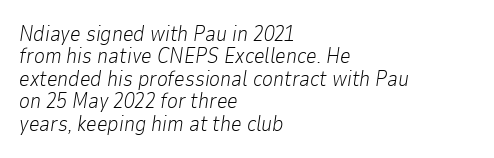
The image shows 21 px text type, italic (leaning right); set left-aligned, tight line spacing (1.07x), normal letter spacing, not underlined.
